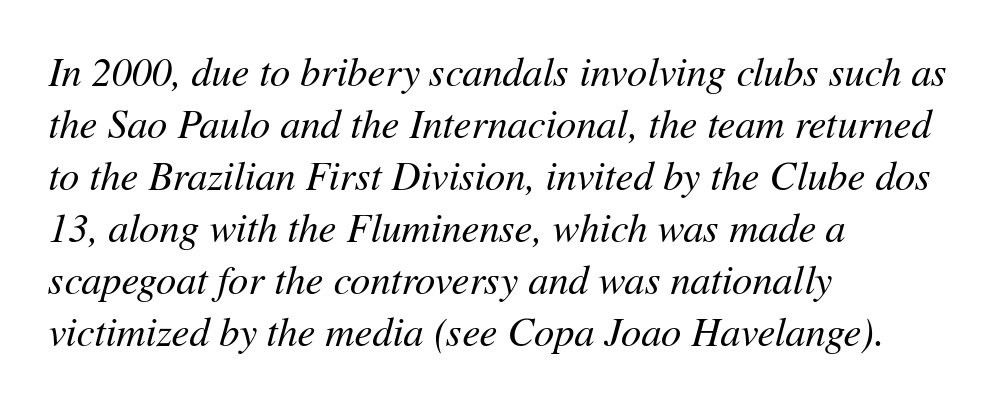
{"italic": "yes", "lean": "right", "slant_degrees": 11, "bold": "no", "weight": "regular", "width": "normal", "stroke_contrast": "medium", "x_height": "medium", "monospaced": "no", "underline": "no", "align": "left", "line_spacing": "normal", "line_spacing_ratio": 1.3, "letter_spacing": "normal", "letter_spacing_em": 0.0, "glyph_px": 40}
